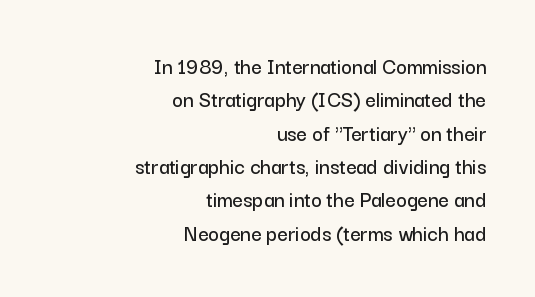
The image shows 23 px text type, upright; set right-aligned, normal line spacing (1.45x), normal letter spacing, not underlined.
